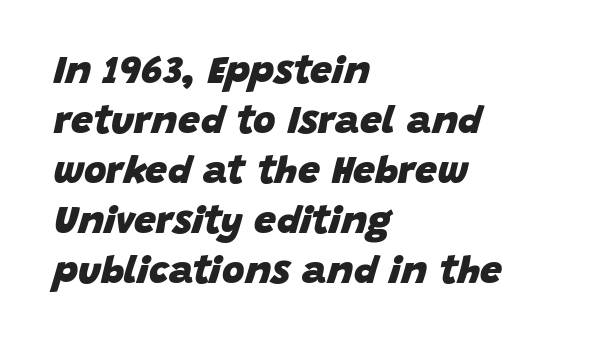
Q: Is the text bold? A: Yes.
Q: Is the text italic (slanted)? A: Yes, it leans right by about 15 degrees.
Q: Is the text underlined? A: No.
Q: How is the paragraph aligned? A: Left-aligned.
Q: Is the spacing between letters normal or unusually wide? A: Normal.
Q: Is the spacing between lines tight, normal or loose? A: Normal.
Q: Width (condensed, normal, or wide)? A: Normal.
Q: Stroke contrast? A: Low.
Q: x-height? A: Large.
Q: Monospaced? A: No.
